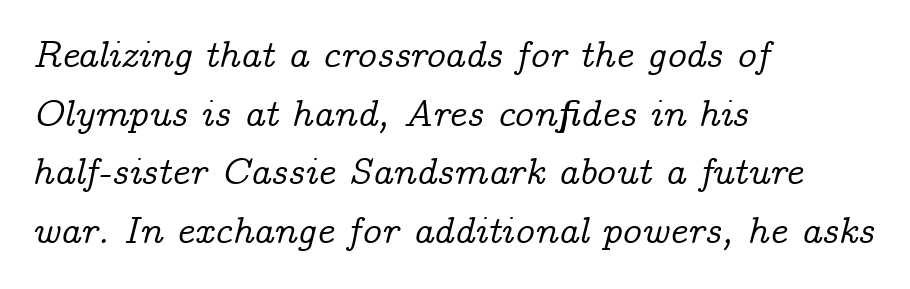
The image shows 38 px serif type, italic (leaning right); set left-aligned, normal line spacing (1.54x), normal letter spacing, not underlined; low stroke contrast and a medium x-height.
